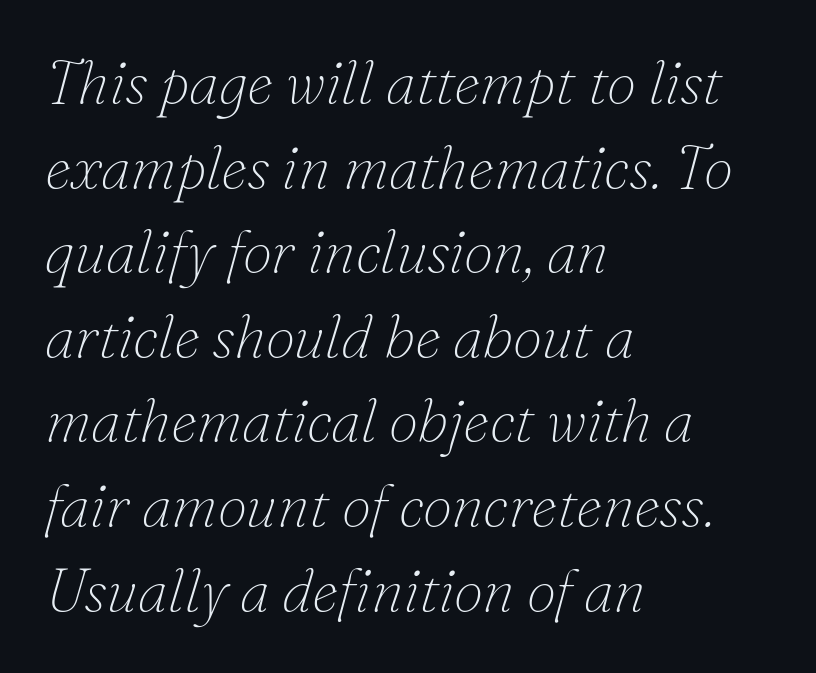
The face used here has a pronounced slope to its letters. The lines in this sample share a left origin and differ only in where they stop. The passage shown is typed in a proportional face where columns would drift. Interline gaps are of average width in this sample.
